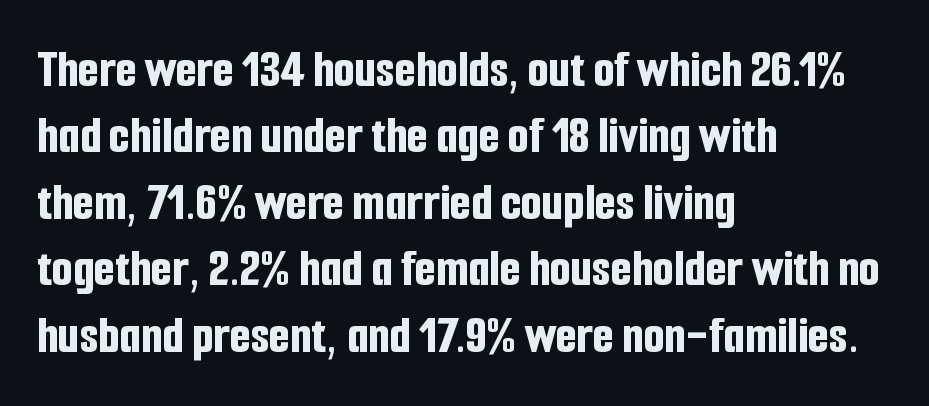
{"serif": "no", "italic": "no", "bold": "yes", "weight": "bold", "width": "condensed", "stroke_contrast": "low", "x_height": "medium", "monospaced": "no", "underline": "no", "align": "left", "line_spacing_ratio": 1.23, "letter_spacing": "normal", "letter_spacing_em": 0.0, "glyph_px": 54}
